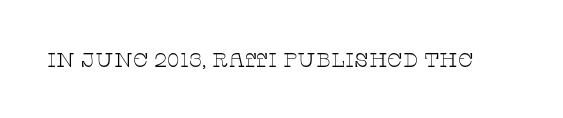
The image shows 20 px text type, upright; set normal letter spacing, not underlined.
